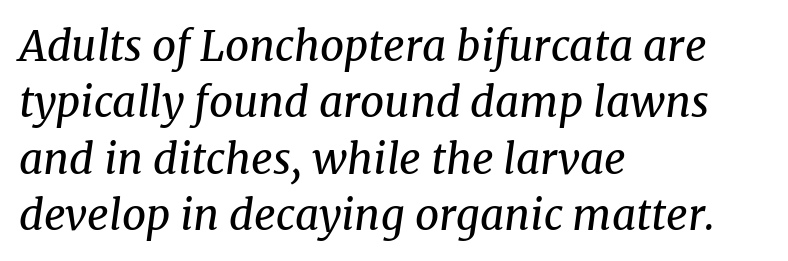
Q: Is the text bold? A: No.
Q: Is the text italic (slanted)? A: Yes, it leans right by about 8 degrees.
Q: Is the typeface a serif or a sans-serif typeface? A: Serif.
Q: Is the text underlined? A: No.
Q: How is the paragraph aligned? A: Left-aligned.
Q: Is the spacing between letters normal or unusually wide? A: Normal.
Q: Is the spacing between lines tight, normal or loose? A: Normal.
Q: Width (condensed, normal, or wide)? A: Normal.
Q: Stroke contrast? A: Medium.
Q: x-height? A: Medium.
Q: Monospaced? A: No.
